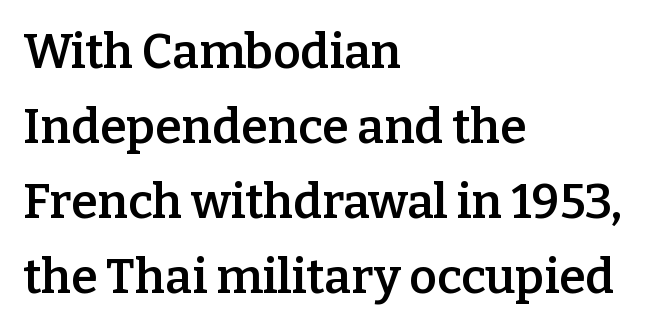
The image shows 48 px semibold serif type, upright; set left-aligned, normal line spacing (1.56x), normal letter spacing, not underlined; low stroke contrast and a medium x-height.
